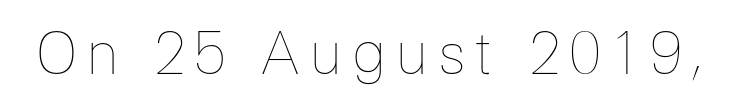
The image shows 57 px thin type, upright; set not underlined; low stroke contrast and a medium x-height.
